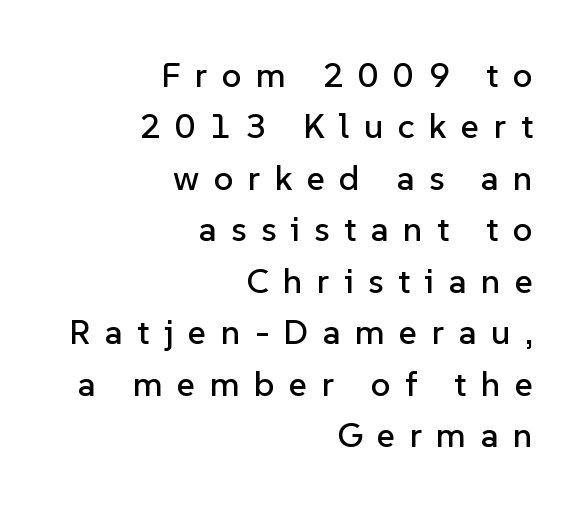
Q: Is the text italic (slanted)? A: No, it is upright.
Q: Is the typeface a serif or a sans-serif typeface? A: Sans-serif.
Q: Is the text underlined? A: No.
Q: How is the paragraph aligned? A: Right-aligned.
Q: Is the spacing between letters normal or unusually wide? A: Unusually wide.
Q: Is the spacing between lines tight, normal or loose? A: Normal.
Q: Width (condensed, normal, or wide)? A: Normal.
Q: Stroke contrast? A: Low.
Q: x-height? A: Medium.
Q: Monospaced? A: No.
